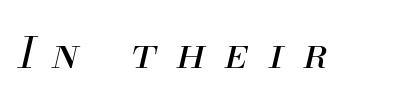
{"italic": "yes", "lean": "right", "slant_degrees": 13, "bold": "no", "weight": "regular", "width": "normal", "stroke_contrast": "medium", "x_height": "small", "monospaced": "no", "underline": "no", "letter_spacing": "wide", "letter_spacing_em": 0.47, "glyph_px": 43}
